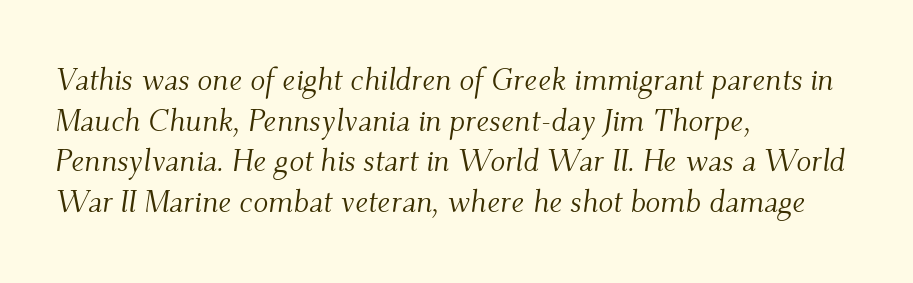
The image shows 31 px light serif type, italic (leaning right); set left-aligned, normal line spacing (1.31x), normal letter spacing, not underlined; medium stroke contrast and a small x-height.
